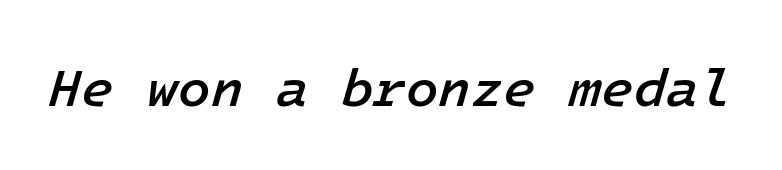
The image shows 53 px semibold type, italic (leaning right); set normal letter spacing, not underlined; low stroke contrast and a medium x-height.
